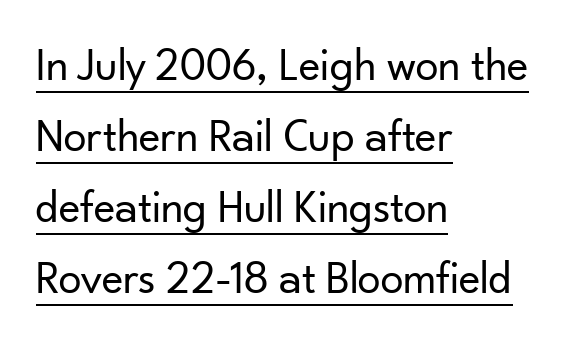
The image shows 46 px regular-weight sans-serif type, upright; set left-aligned, normal line spacing (1.54x), normal letter spacing, underlined; low stroke contrast and a small x-height.
